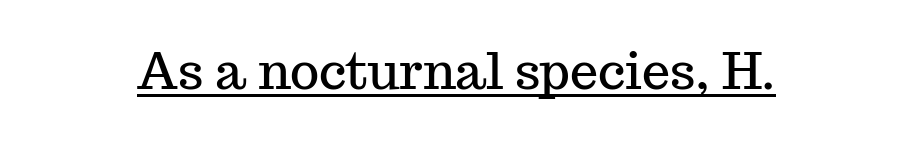
A typesetter would mark this as roman, not italic. Underline: present. Default kerning and tracking; the words read as compact shapes. Each letter keeps its own natural width here, so spacing adapts to shape.
